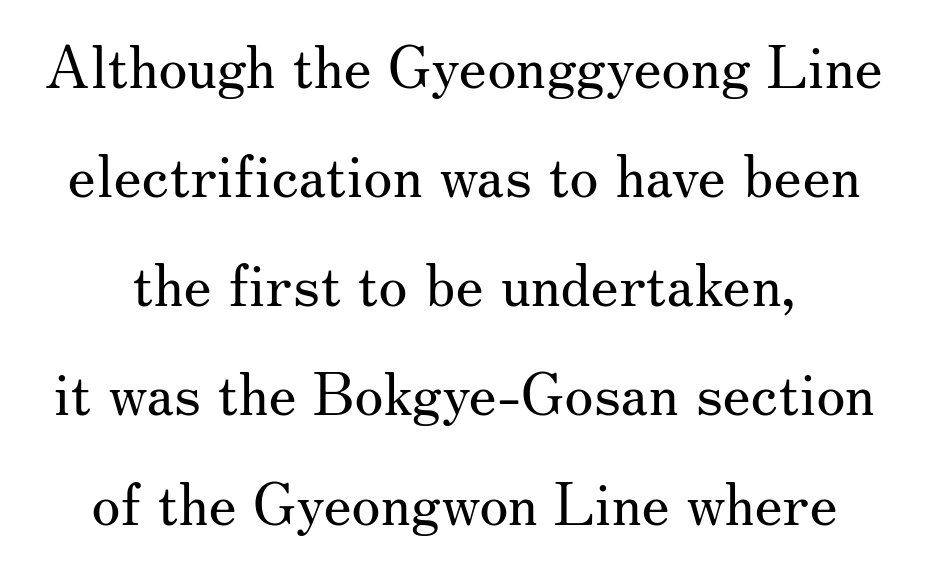
{"serif": "yes", "italic": "no", "bold": "no", "weight": "regular", "width": "normal", "stroke_contrast": "medium", "x_height": "small", "monospaced": "no", "underline": "no", "align": "center", "line_spacing_ratio": 1.85, "letter_spacing": "normal", "letter_spacing_em": 0.0, "glyph_px": 59}
